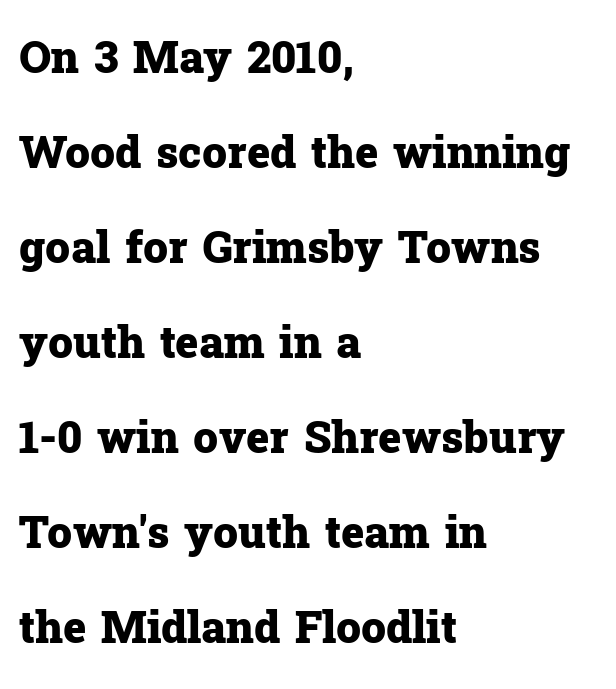
{"serif": "yes", "italic": "no", "bold": "yes", "weight": "heavy", "width": "normal", "stroke_contrast": "low", "x_height": "medium", "monospaced": "no", "underline": "no", "align": "left", "line_spacing": "loose", "line_spacing_ratio": 2.16, "letter_spacing": "normal", "letter_spacing_em": 0.0, "glyph_px": 44}
